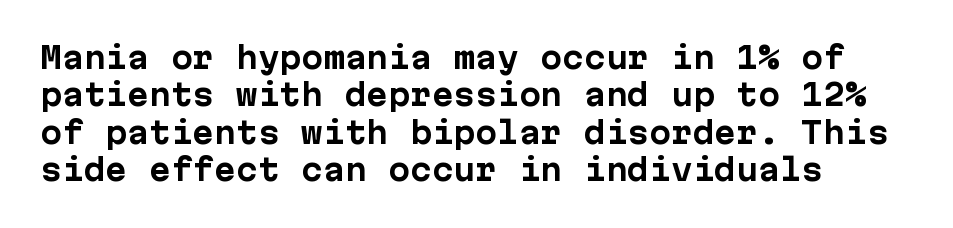
The image shows 29 px bold sans-serif type, upright, monospaced; set left-aligned, normal line spacing (1.29x), normal letter spacing, not underlined; low stroke contrast and a medium x-height.
